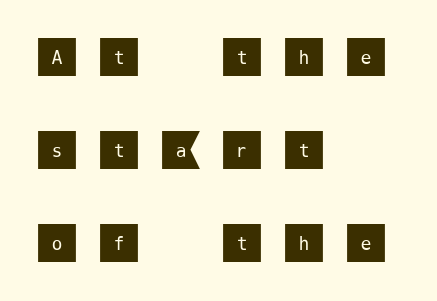
Q: Is the text italic (slanted)? A: No, it is upright.
Q: Is the typeface a serif or a sans-serif typeface? A: Sans-serif.
Q: Is the text underlined? A: No.
Q: How is the paragraph aligned? A: Left-aligned.
Q: Is the spacing between letters normal or unusually wide? A: Unusually wide.
Q: Is the spacing between lines tight, normal or loose? A: Loose.
Q: Width (condensed, normal, or wide)? A: Normal.
Q: Stroke contrast? A: Medium.
Q: x-height? A: Large.
